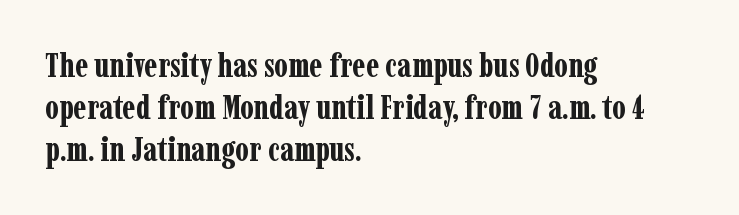
Q: Is the text bold? A: Yes.
Q: Is the text italic (slanted)? A: No, it is upright.
Q: Is the typeface a serif or a sans-serif typeface? A: Serif.
Q: Is the text underlined? A: No.
Q: How is the paragraph aligned? A: Left-aligned.
Q: Is the spacing between letters normal or unusually wide? A: Normal.
Q: Is the spacing between lines tight, normal or loose? A: Normal.
Q: Width (condensed, normal, or wide)? A: Condensed.
Q: Stroke contrast? A: Low.
Q: x-height? A: Medium.
Q: Monospaced? A: No.
